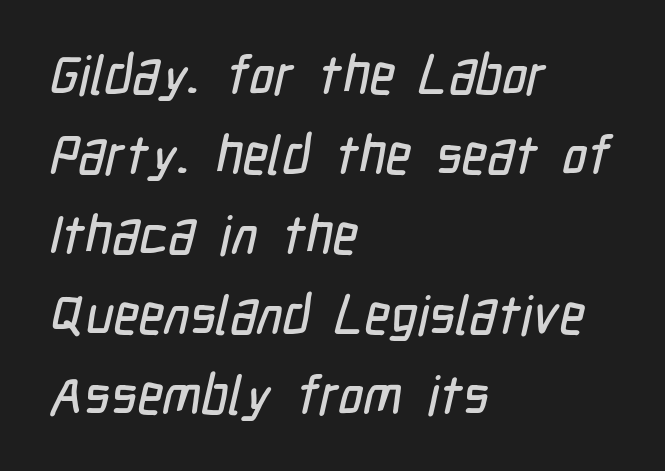
{"serif": "no", "width": "condensed", "stroke_contrast": "low", "x_height": "medium", "monospaced": "no", "underline": "no", "align": "left", "line_spacing": "normal", "line_spacing_ratio": 1.48, "letter_spacing": "normal", "letter_spacing_em": 0.0, "glyph_px": 54}
